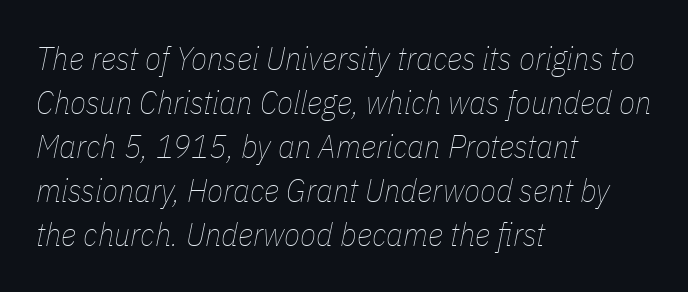
Q: Is the text bold? A: No.
Q: Is the text italic (slanted)? A: Yes, it leans right by about 11 degrees.
Q: Is the text underlined? A: No.
Q: How is the paragraph aligned? A: Left-aligned.
Q: Is the spacing between letters normal or unusually wide? A: Normal.
Q: Is the spacing between lines tight, normal or loose? A: Normal.
Q: Width (condensed, normal, or wide)? A: Condensed.
Q: Stroke contrast? A: Low.
Q: x-height? A: Medium.
Q: Monospaced? A: No.
